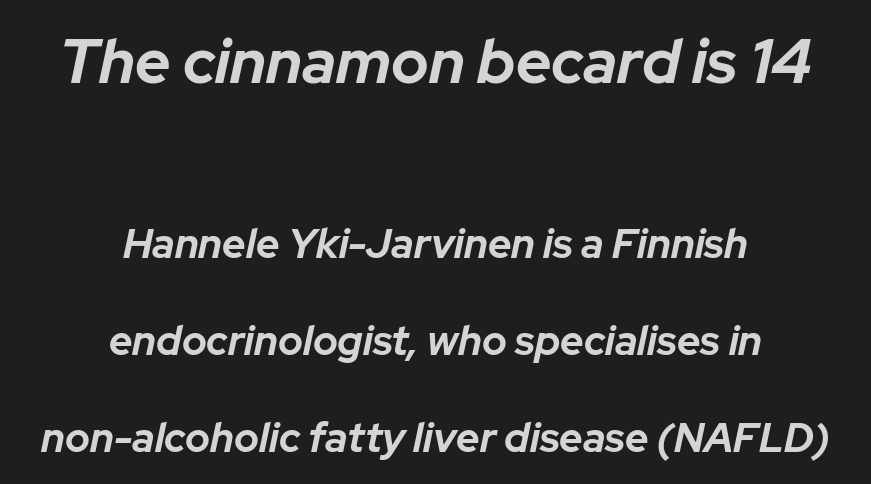
Character size in the leading block exceeds that of the trailing block. Proportional: the letters do not fall into vertical columns. Underlining? Definitely not there. This rendering uses center alignment, leaving both contours irregular but symmetric.
